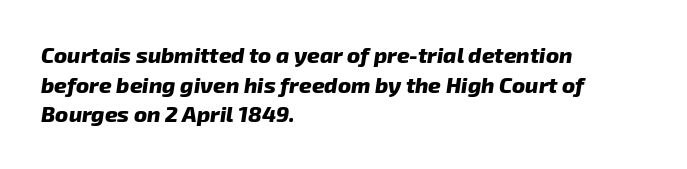
{"italic": "yes", "lean": "right", "slant_degrees": 8, "bold": "yes", "underline": "no", "align": "left", "line_spacing": "normal", "line_spacing_ratio": 1.35, "letter_spacing": "normal", "letter_spacing_em": 0.0, "glyph_px": 22}
